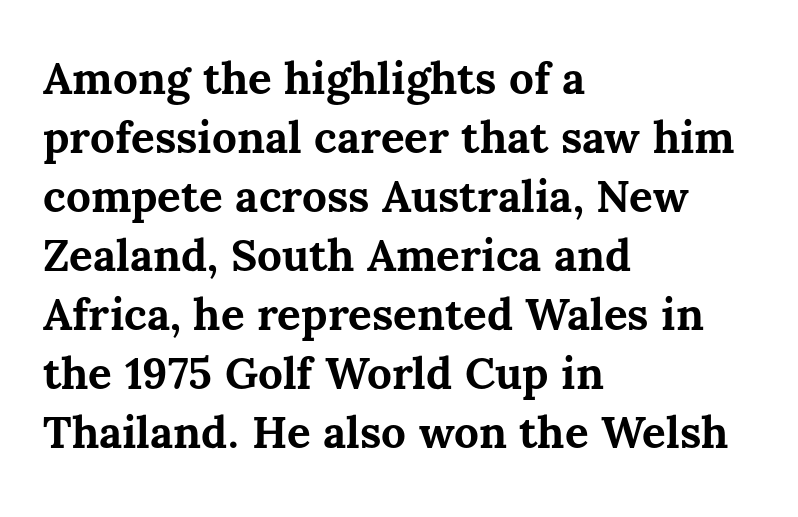
The image shows 44 px bold type, upright; set left-aligned, normal line spacing (1.34x), normal letter spacing, not underlined; medium stroke contrast and a medium x-height.
